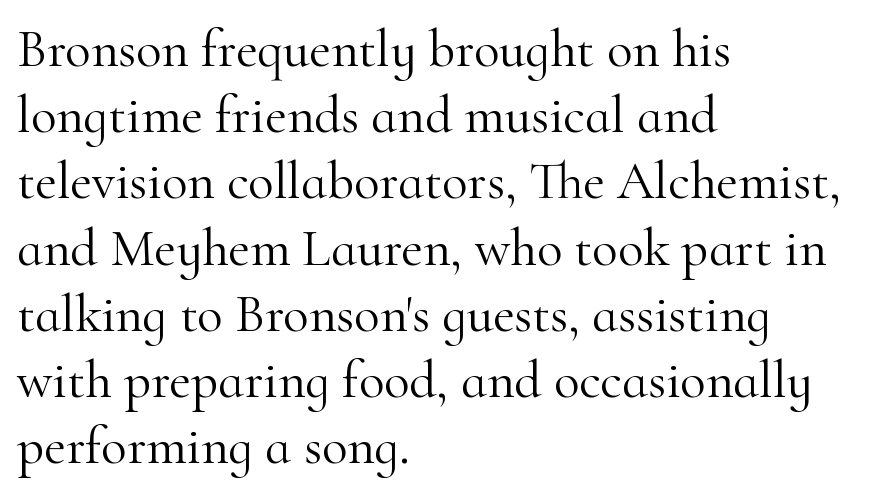
Think of a printed novel: that variable character pitch is what you see here. Horizontal alignment here is leftward, the default for most running prose. The words here are not underlined. Does the type have serifs? Yes, each stem ends in a small foot. Baseline-to-baseline distance is the conventional proportion of letter height. The font's upright variant was chosen for this text.
